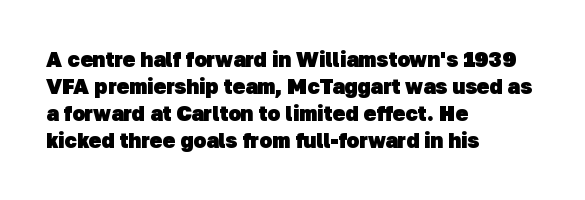
The space between consecutive lines is moderate. Left-aligned paragraph, ragged on the right. Just letters on the line, the space beneath them empty. Heft: maximum for text — a bold. Short note: letters normally spaced.
